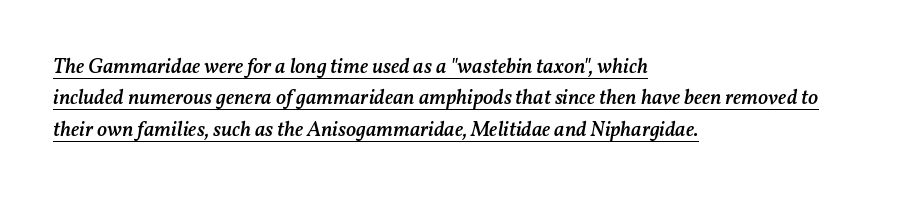
Q: Is the text bold? A: Semi-bold.
Q: Is the text italic (slanted)? A: Yes, it leans right by about 11 degrees.
Q: Is the text underlined? A: Yes.
Q: How is the paragraph aligned? A: Left-aligned.
Q: Is the spacing between letters normal or unusually wide? A: Normal.
Q: Is the spacing between lines tight, normal or loose? A: Normal.
